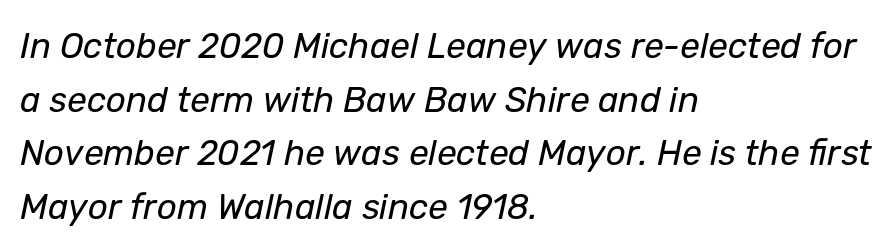
Q: Is the text bold? A: No.
Q: Is the text italic (slanted)? A: Yes, it leans right by about 12 degrees.
Q: Is the text underlined? A: No.
Q: How is the paragraph aligned? A: Left-aligned.
Q: Is the spacing between letters normal or unusually wide? A: Normal.
Q: Is the spacing between lines tight, normal or loose? A: Normal.
Q: Width (condensed, normal, or wide)? A: Normal.
Q: Stroke contrast? A: Low.
Q: x-height? A: Medium.
Q: Monospaced? A: No.
